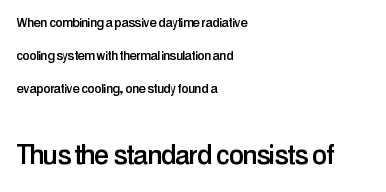
Q: Is the text italic (slanted)? A: No, it is upright.
Q: Is the typeface a serif or a sans-serif typeface? A: Sans-serif.
Q: Is the text underlined? A: No.
Q: How is the paragraph aligned? A: Left-aligned.
Q: Is the spacing between letters normal or unusually wide? A: Normal.
Q: Is the spacing between lines tight, normal or loose? A: Loose.
Q: Which block of text is set in a larger size, the first (top) or the second (bottom)? A: The second (bottom) one.
Q: Width (condensed, normal, or wide)? A: Condensed.
Q: Stroke contrast? A: Low.
Q: x-height? A: Medium.
Q: Monospaced? A: No.
